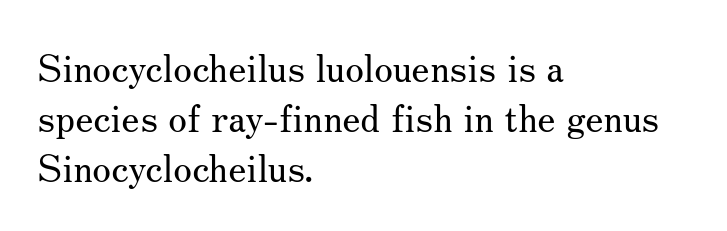
The image shows 38 px regular-weight serif type, upright; set left-aligned, normal line spacing (1.32x), normal letter spacing, not underlined; medium stroke contrast and a small x-height.
